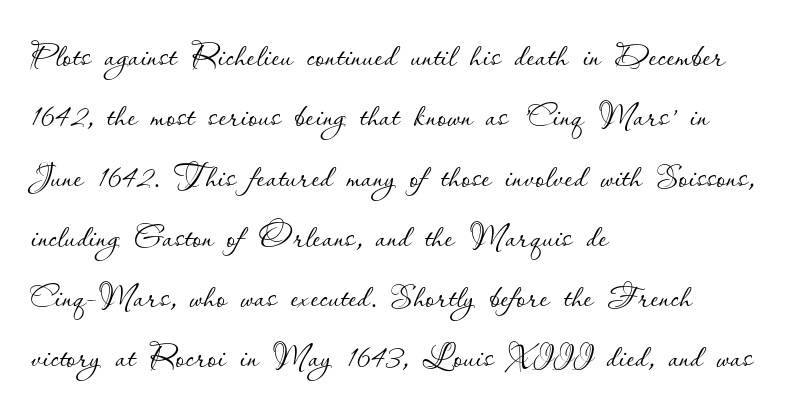
Q: Is the text bold? A: No.
Q: Is the text italic (slanted)? A: Yes.
Q: Is the text underlined? A: No.
Q: How is the paragraph aligned? A: Left-aligned.
Q: Is the spacing between letters normal or unusually wide? A: Normal.
Q: Is the spacing between lines tight, normal or loose? A: Normal.
Q: Width (condensed, normal, or wide)? A: Normal.
Q: Stroke contrast? A: Low.
Q: x-height? A: Small.
Q: Monospaced? A: No.
